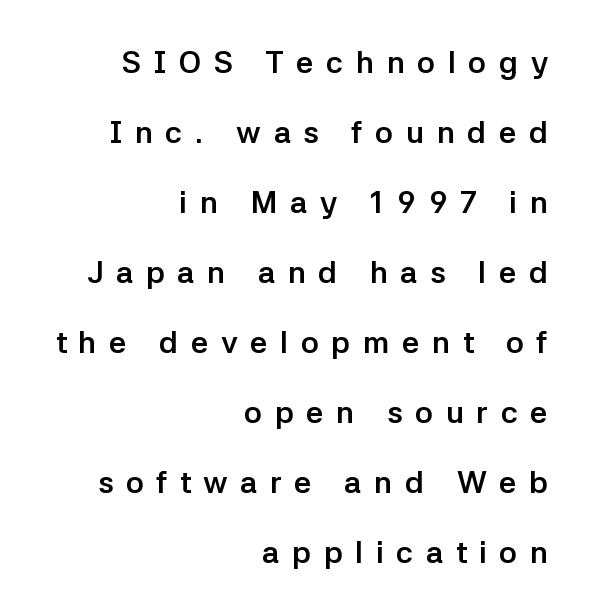
The image shows 31 px semibold sans-serif type, upright; set right-aligned, loose line spacing (2.26x), unusually wide letter spacing (+0.4 em), not underlined; low stroke contrast and a medium x-height.
